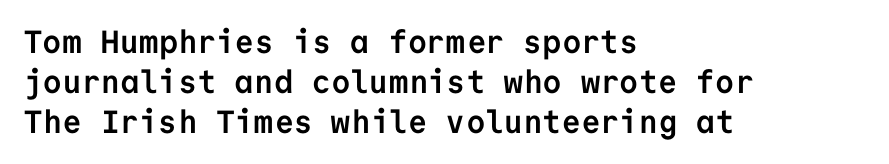
{"serif": "no", "italic": "no", "bold": "yes", "weight": "semibold", "width": "normal", "stroke_contrast": "low", "x_height": "medium", "monospaced": "yes", "underline": "no", "align": "left", "line_spacing": "normal", "line_spacing_ratio": 1.25, "letter_spacing": "normal", "letter_spacing_em": 0.0, "glyph_px": 32}
